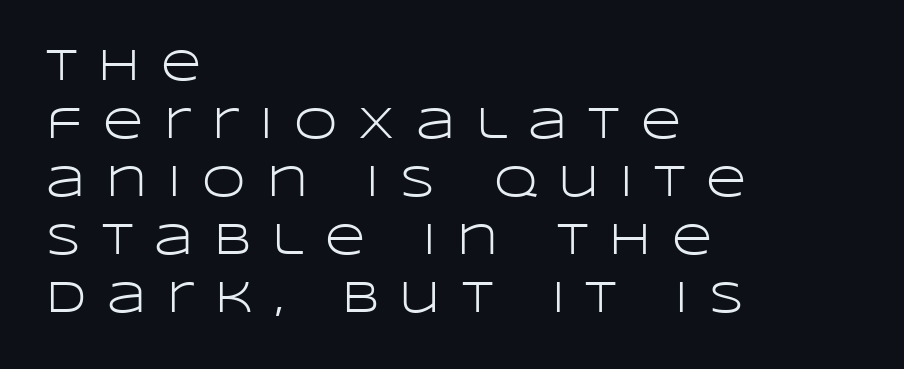
Q: Is the text bold? A: No.
Q: Is the text italic (slanted)? A: No, it is upright.
Q: Is the typeface a serif or a sans-serif typeface? A: Sans-serif.
Q: Is the text underlined? A: No.
Q: How is the paragraph aligned? A: Left-aligned.
Q: Is the spacing between letters normal or unusually wide? A: Unusually wide.
Q: Is the spacing between lines tight, normal or loose? A: Normal.
Q: Width (condensed, normal, or wide)? A: Wide.
Q: Stroke contrast? A: Low.
Q: x-height? A: Large.
Q: Monospaced? A: No.
